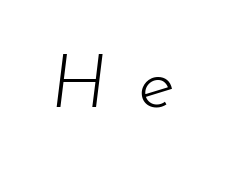
Q: Is the text bold? A: No.
Q: Is the text italic (slanted)? A: Yes, it leans right by about 7 degrees.
Q: Is the text underlined? A: No.
Q: Is the spacing between letters normal or unusually wide? A: Unusually wide.
Q: Width (condensed, normal, or wide)? A: Normal.
Q: Stroke contrast? A: Low.
Q: x-height? A: Small.
Q: Monospaced? A: No.
